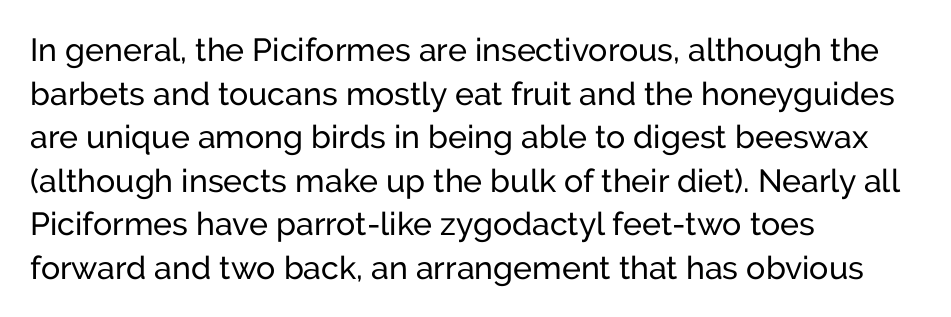
Counters stay open thanks to moderate or lighter strokes. Leading: standard. Reading down the block, your eye returns to a fixed left position each line. It's the straight-up-and-down kind of type.
